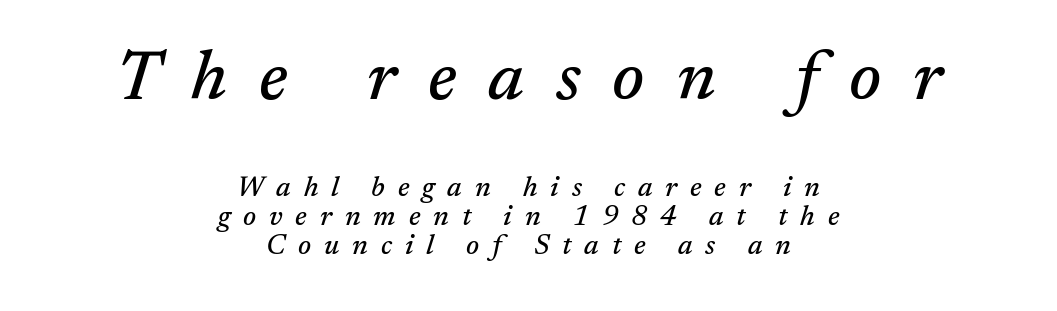
The image shows 69 px serif type, italic (leaning right); set centered, tight line spacing (1.04x), unusually wide letter spacing (+0.46 em), not underlined; the first (top) block is 2.46x larger; medium stroke contrast and a medium x-height.
